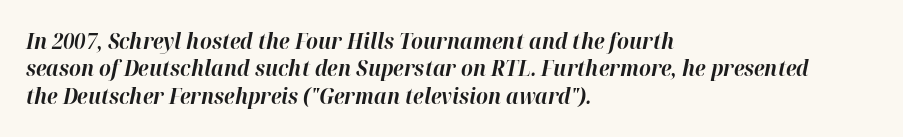
Q: Is the text bold? A: Yes.
Q: Is the text italic (slanted)? A: Yes, it leans right by about 12 degrees.
Q: Is the text underlined? A: No.
Q: How is the paragraph aligned? A: Left-aligned.
Q: Is the spacing between letters normal or unusually wide? A: Normal.
Q: Is the spacing between lines tight, normal or loose? A: Normal.
